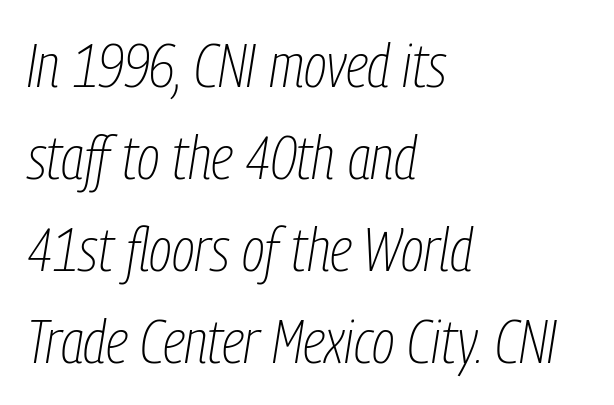
Q: Is the text bold? A: No.
Q: Is the text italic (slanted)? A: Yes, it leans right by about 9 degrees.
Q: Is the text underlined? A: No.
Q: How is the paragraph aligned? A: Left-aligned.
Q: Is the spacing between letters normal or unusually wide? A: Normal.
Q: Is the spacing between lines tight, normal or loose? A: Normal.
Q: Width (condensed, normal, or wide)? A: Condensed.
Q: Stroke contrast? A: Low.
Q: x-height? A: Medium.
Q: Monospaced? A: No.
